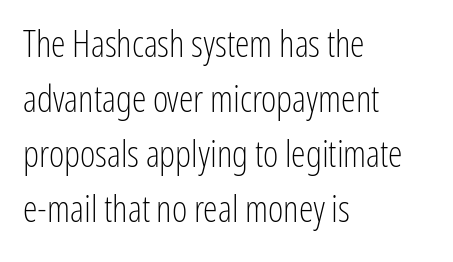
The image shows 37 px light, condensed sans-serif type, upright; set left-aligned, normal line spacing (1.49x), normal letter spacing, not underlined; low stroke contrast and a medium x-height.
